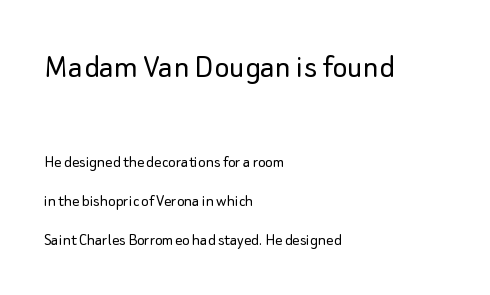
These lines are rendered in a variable-pitch font. Reading top to bottom, the characters get smaller at the block break. Summary of vertical rhythm: relaxed, with wide interline spacing. Stroke thickness stays within the range of a standard reading face or lighter.
